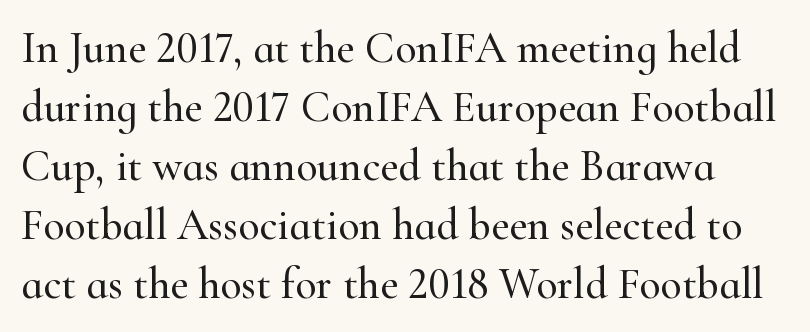
The image shows 44 px serif type, upright; set normal line spacing (1.34x), normal letter spacing, not underlined; high stroke contrast and a small x-height.
